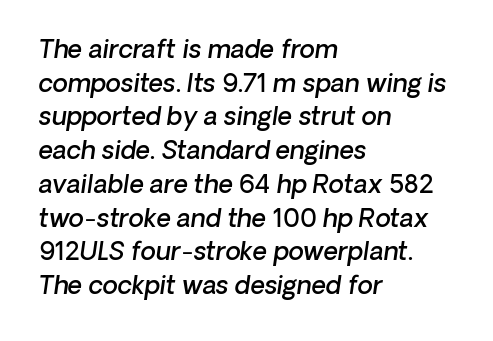
The image shows 25 px text type; set left-aligned, normal line spacing (1.35x), normal letter spacing, not underlined.
